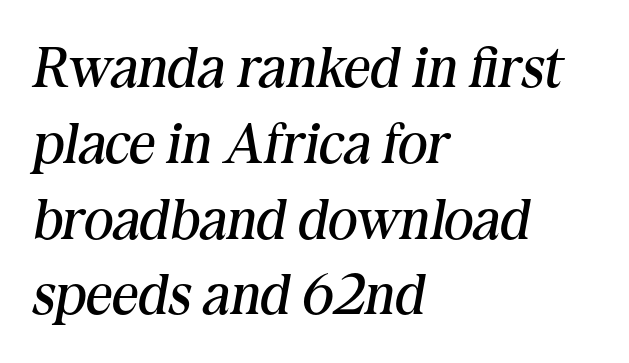
This is serif lettering, the kind often seen in printed books. Each word holds together tightly as a unit, with standard inter-letter gaps. Is the type heavy? It reads as light-to-regular instead. All the whitespace from short lines collects on the right. Only glyphs here, with clear space below each row.
